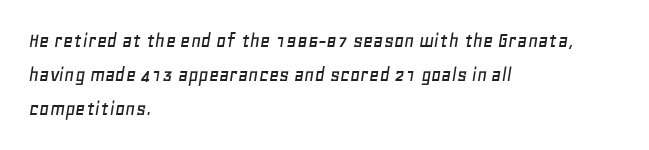
{"italic": "yes", "lean": "right", "slant_degrees": 11, "underline": "no", "align": "left", "line_spacing": "normal", "line_spacing_ratio": 1.55, "letter_spacing": "normal", "letter_spacing_em": 0.0, "glyph_px": 22}
